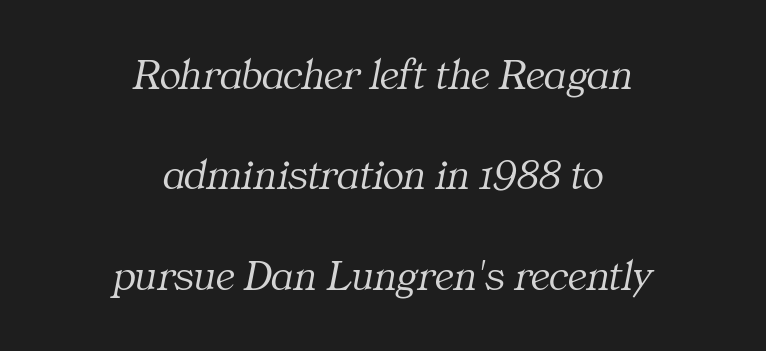
{"serif": "yes", "italic": "yes", "lean": "right", "slant_degrees": 11, "bold": "no", "weight": "light", "width": "normal", "stroke_contrast": "medium", "x_height": "medium", "monospaced": "no", "underline": "no", "align": "center", "line_spacing": "loose", "line_spacing_ratio": 2.28, "letter_spacing": "normal", "letter_spacing_em": 0.0, "glyph_px": 44}
